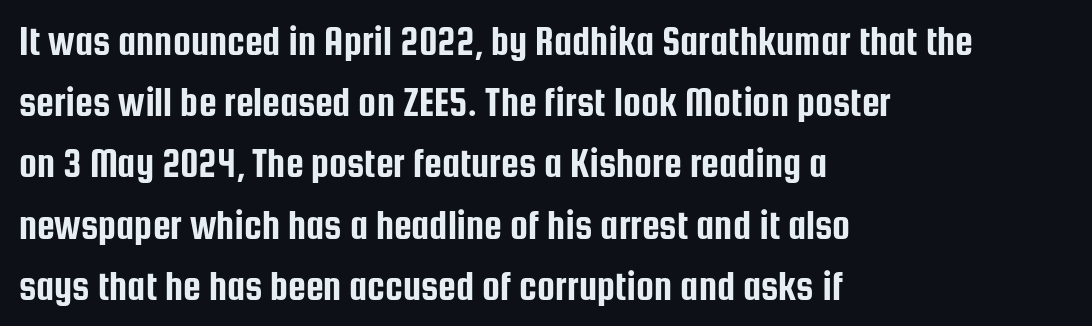
The image shows 40 px condensed sans-serif type, upright; set left-aligned, normal line spacing (1.53x), normal letter spacing, not underlined; low stroke contrast and a medium x-height.
